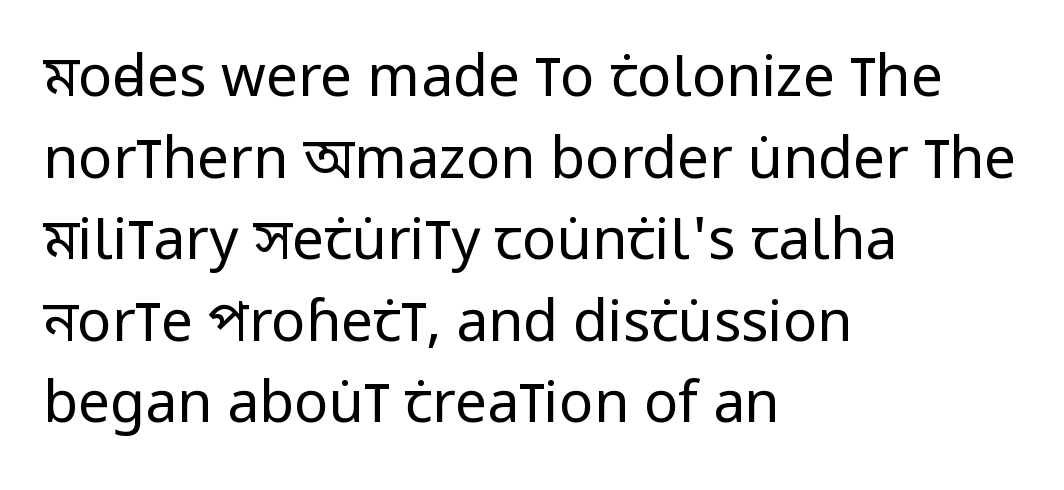
Each letter keeps its own natural width here, so spacing adapts to shape. The compositor pushed each line to the left boundary. Font category for this specimen: sans-serif. Short note: letters normally spaced.
